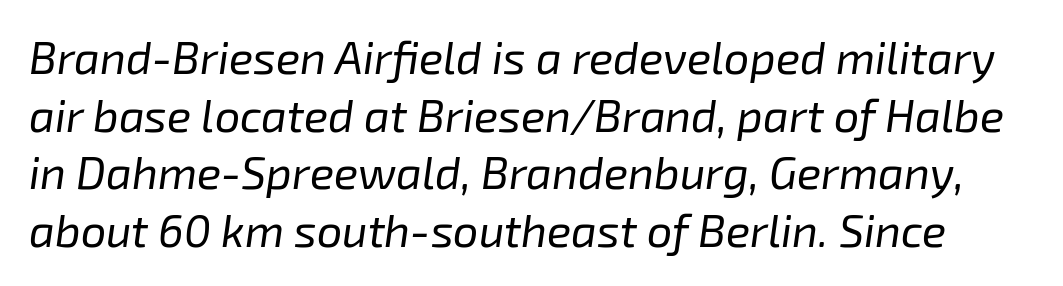
Q: Is the text bold? A: No.
Q: Is the text italic (slanted)? A: Yes, it leans right by about 8 degrees.
Q: Is the text underlined? A: No.
Q: Is the spacing between letters normal or unusually wide? A: Normal.
Q: Is the spacing between lines tight, normal or loose? A: Normal.
Q: Width (condensed, normal, or wide)? A: Normal.
Q: Stroke contrast? A: Low.
Q: x-height? A: Medium.
Q: Monospaced? A: No.
